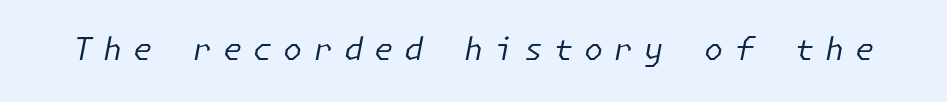
Q: Is the text bold? A: No.
Q: Is the text italic (slanted)? A: Yes, it leans right by about 11 degrees.
Q: Is the text underlined? A: No.
Q: Is the spacing between letters normal or unusually wide? A: Unusually wide.
Q: Width (condensed, normal, or wide)? A: Normal.
Q: Stroke contrast? A: Low.
Q: x-height? A: Medium.
